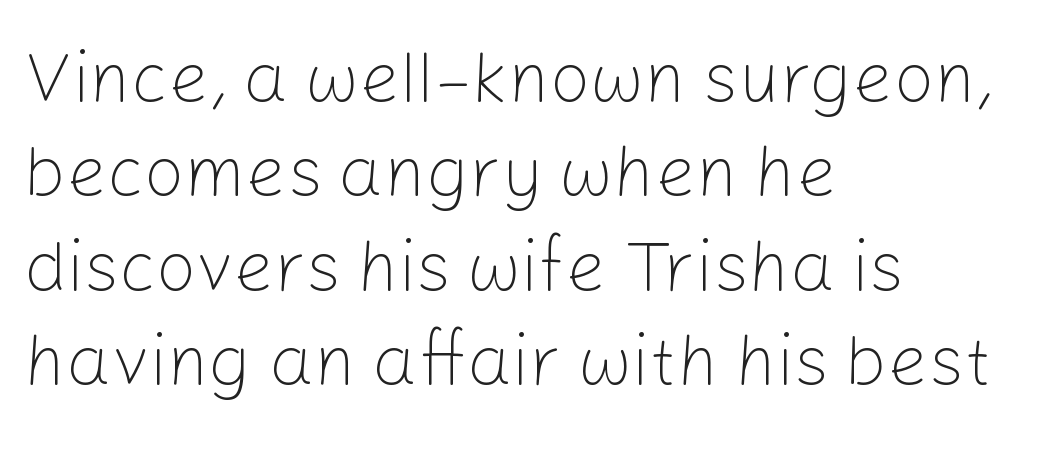
The image shows 71 px light sans-serif type, upright; set left-aligned, normal line spacing (1.33x), normal letter spacing, not underlined; low stroke contrast and a medium x-height.
